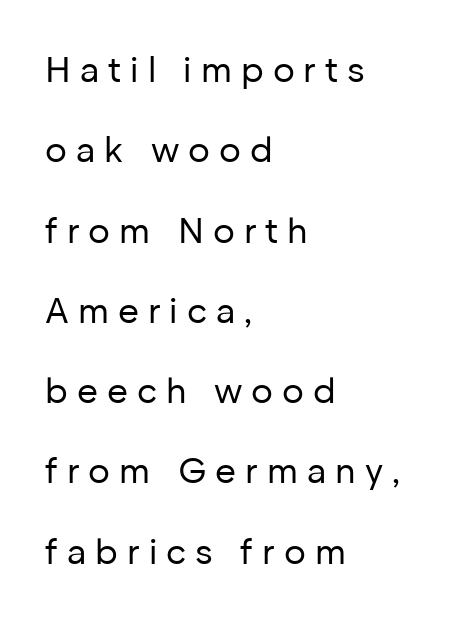
Lines of text with bare space underneath. Spacing verdict: proportional, widths tailored to each character. Horizontal alignment here is leftward, the default for most running prose. The typeface chosen for these lines omits serifs. Each stroke keeps to a modest, everyday thickness or less.
